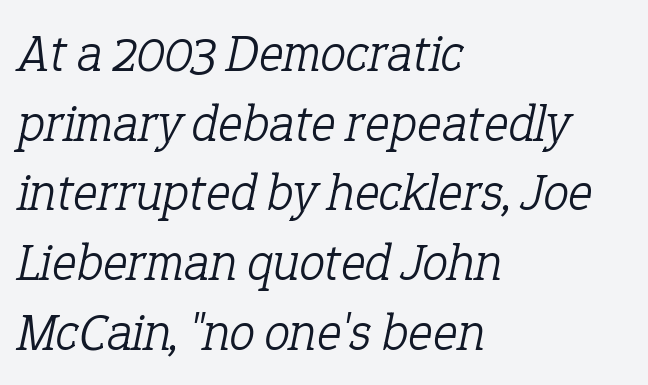
{"serif": "yes", "italic": "yes", "lean": "right", "slant_degrees": 12, "bold": "no", "weight": "light", "width": "normal", "stroke_contrast": "low", "x_height": "medium", "monospaced": "no", "underline": "no", "align": "left", "line_spacing": "normal", "line_spacing_ratio": 1.34, "letter_spacing": "normal", "letter_spacing_em": 0.0, "glyph_px": 52}
